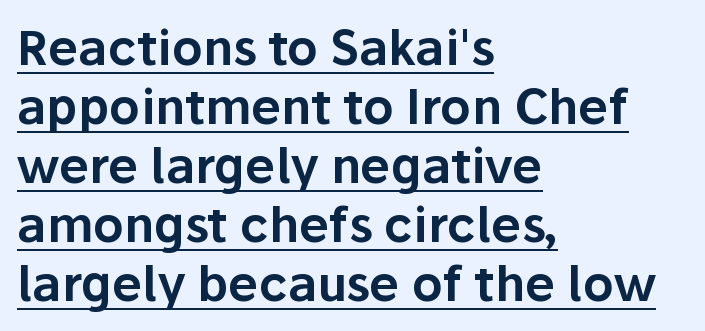
This sample has the flowing, uneven cadence of proportional lettering. Spacing between characters is what you'd get straight out of the box. Typographically, this falls in the sans-serif category. Short and long lines alike share a common starting point at left. Posture: vertical. The glyphs are accompanied by a horizontal stroke just below them.
